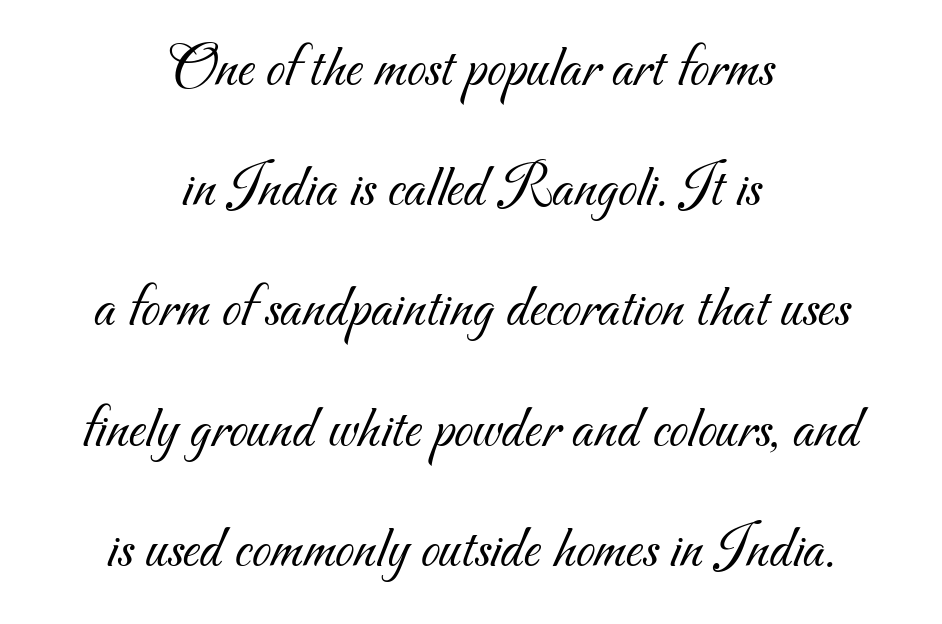
The image shows 61 px light sans-serif type; set centered, loose line spacing (1.97x), normal letter spacing, not underlined; medium stroke contrast and a small x-height.
